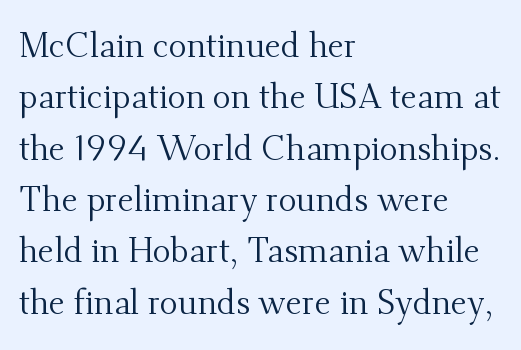
The image shows 34 px regular-weight serif type, upright; set left-aligned, normal line spacing (1.51x), normal letter spacing, not underlined; medium stroke contrast and a small x-height.
